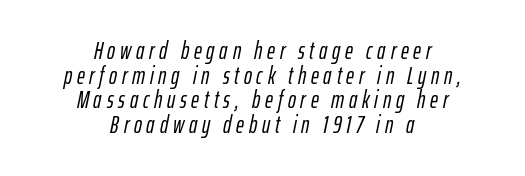
The image shows 24 px text type, italic (leaning right); set centered, tight line spacing (1.03x), unusually wide letter spacing (+0.2 em), not underlined.
